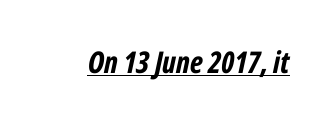
Q: Is the text bold? A: Yes.
Q: Is the text italic (slanted)? A: Yes, it leans right by about 12 degrees.
Q: Is the text underlined? A: Yes.
Q: Is the spacing between letters normal or unusually wide? A: Normal.
Q: Width (condensed, normal, or wide)? A: Condensed.
Q: Stroke contrast? A: Low.
Q: x-height? A: Medium.
Q: Monospaced? A: No.
